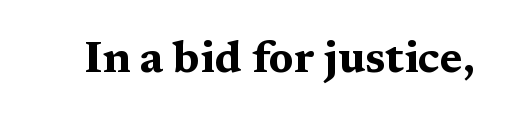
{"serif": "yes", "italic": "no", "bold": "yes", "weight": "bold", "width": "wide", "stroke_contrast": "medium", "x_height": "medium", "monospaced": "no", "underline": "no", "letter_spacing": "normal", "letter_spacing_em": 0.0, "glyph_px": 44}
